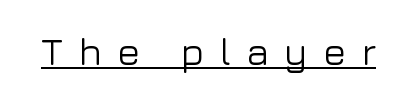
This rendering employs a face without finishing strokes, i.e., a sans-serif. Students, note that the glyphs here are deliberately spaced far apart. Note the varied advance widths — an 'i' is clearly narrower than an 'm'. The specimen reads as upright at a glance.
